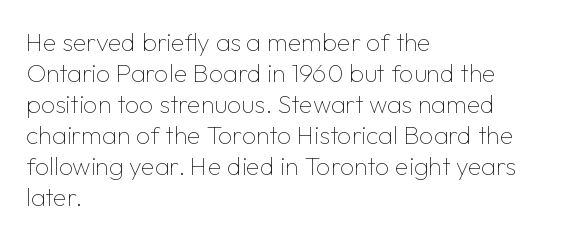
The image shows 25 px text type, upright; set left-aligned, line spacing 1.24x, normal letter spacing, not underlined.
